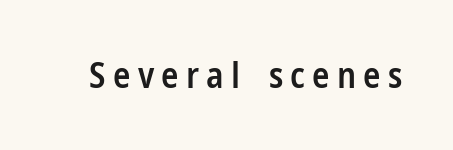
{"serif": "no", "italic": "no", "bold": "semi", "weight": "semibold", "width": "condensed", "stroke_contrast": "low", "x_height": "medium", "monospaced": "no", "underline": "no", "letter_spacing": "wide", "letter_spacing_em": 0.2, "glyph_px": 36}
